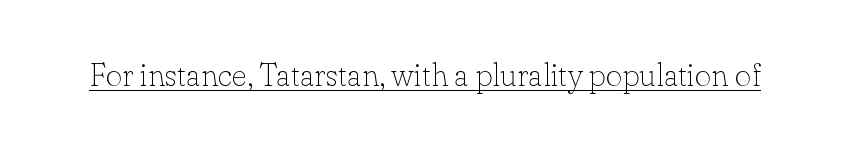
The image shows 32 px thin serif type, upright; set normal letter spacing, underlined; low stroke contrast and a small x-height.
